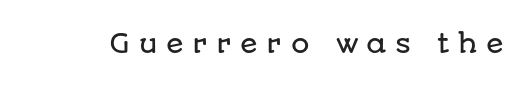
The image shows 26 px text type, upright; set unusually wide letter spacing (+0.32 em), not underlined.
